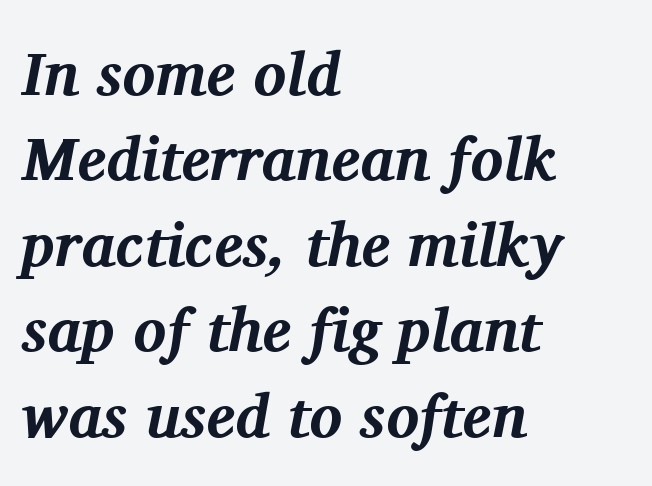
The image shows 61 px bold serif type, italic (leaning right); set left-aligned, normal line spacing (1.4x), normal letter spacing, not underlined; medium stroke contrast and a medium x-height.
